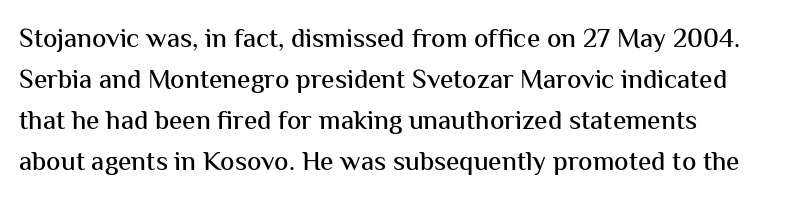
Q: Is the text italic (slanted)? A: No, it is upright.
Q: Is the text underlined? A: No.
Q: Is the spacing between letters normal or unusually wide? A: Normal.
Q: Is the spacing between lines tight, normal or loose? A: Normal.
